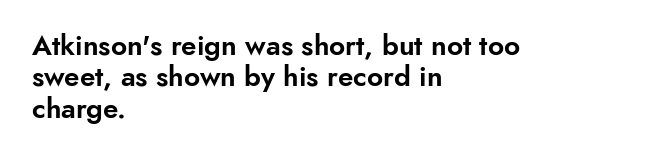
The space directly below the letters is spotless. The horizontal fit of the characters is conventional and even. The lines in this sample share a left origin and differ only in where they stop. Posture: upright roman. Quick note: interline space is minimal.
